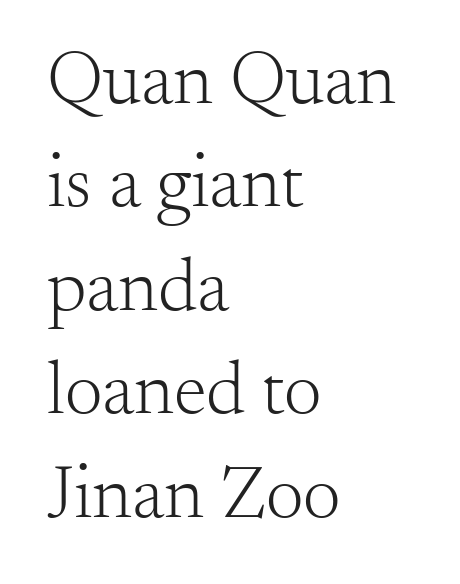
The image shows 75 px light serif type, upright; set left-aligned, normal line spacing (1.38x), normal letter spacing, not underlined; medium stroke contrast and a small x-height.
